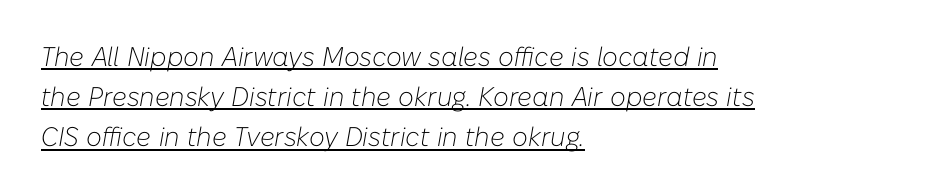
{"italic": "yes", "lean": "right", "slant_degrees": 10, "bold": "no", "underline": "yes", "align": "left", "line_spacing": "normal", "line_spacing_ratio": 1.49, "letter_spacing": "normal", "letter_spacing_em": 0.0, "glyph_px": 27}
